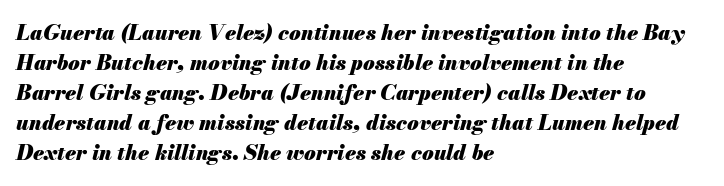
{"italic": "yes", "lean": "right", "slant_degrees": 13, "bold": "yes", "underline": "no", "align": "left", "line_spacing": "normal", "line_spacing_ratio": 1.43, "letter_spacing": "normal", "letter_spacing_em": 0.0, "glyph_px": 21}
